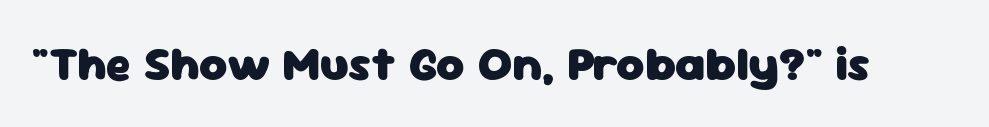
Q: Is the text bold? A: Yes.
Q: Is the text italic (slanted)? A: No, it is upright.
Q: Is the typeface a serif or a sans-serif typeface? A: Sans-serif.
Q: Is the text underlined? A: No.
Q: Is the spacing between letters normal or unusually wide? A: Normal.
Q: Width (condensed, normal, or wide)? A: Normal.
Q: Stroke contrast? A: Low.
Q: x-height? A: Medium.
Q: Monospaced? A: No.
